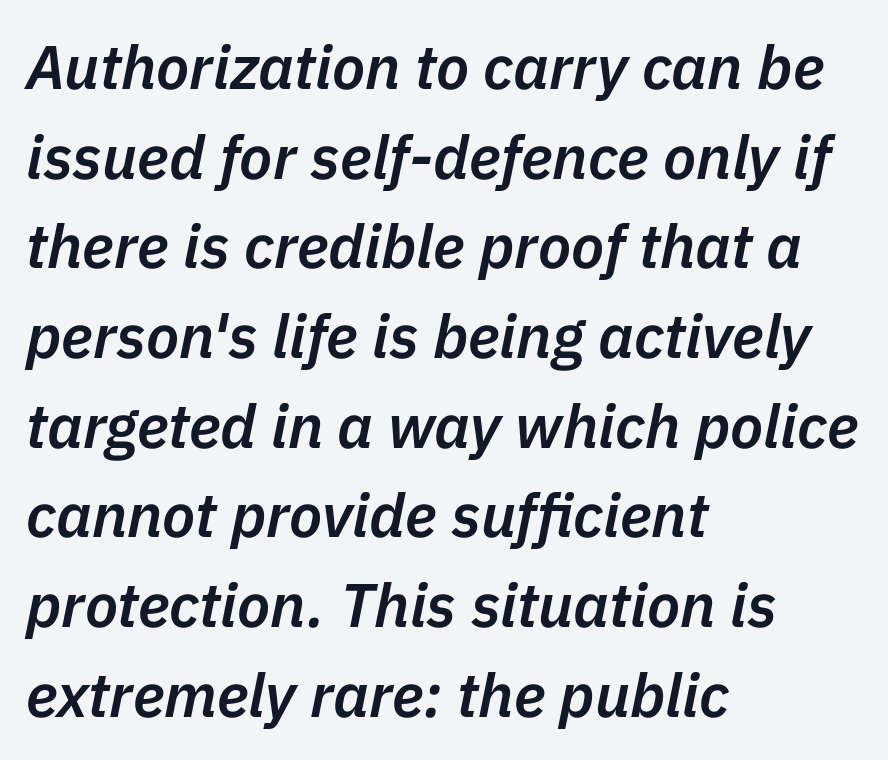
{"italic": "yes", "lean": "right", "slant_degrees": 11, "bold": "semi", "weight": "semibold", "width": "normal", "stroke_contrast": "low", "x_height": "medium", "monospaced": "no", "underline": "no", "align": "left", "line_spacing": "normal", "line_spacing_ratio": 1.47, "letter_spacing": "normal", "letter_spacing_em": 0.0, "glyph_px": 61}
